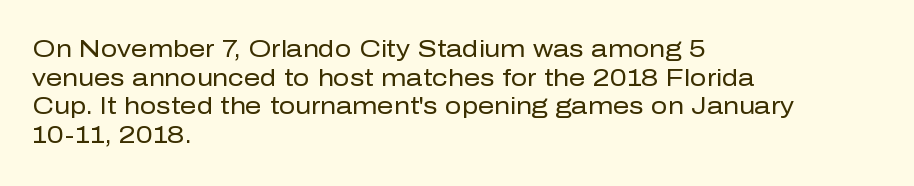
The lines sit at an ordinary, default distance from one another. The text block is weighted toward the left margin, trailing off unevenly rightward. Tracking value appears to be zero — textbook default spacing. Has an underline been added? It has not. Stroke mass is kept to a normal reading level or below.
